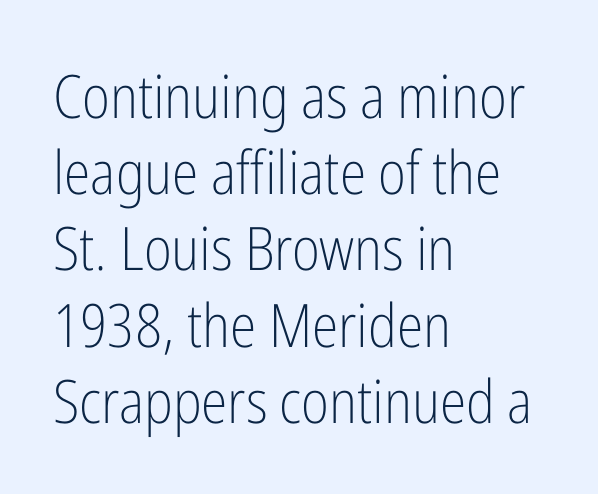
Q: Is the text bold? A: No.
Q: Is the text italic (slanted)? A: No, it is upright.
Q: Is the typeface a serif or a sans-serif typeface? A: Sans-serif.
Q: Is the text underlined? A: No.
Q: How is the paragraph aligned? A: Left-aligned.
Q: Is the spacing between letters normal or unusually wide? A: Normal.
Q: Is the spacing between lines tight, normal or loose? A: Normal.
Q: Width (condensed, normal, or wide)? A: Condensed.
Q: Stroke contrast? A: Low.
Q: x-height? A: Medium.
Q: Monospaced? A: No.
